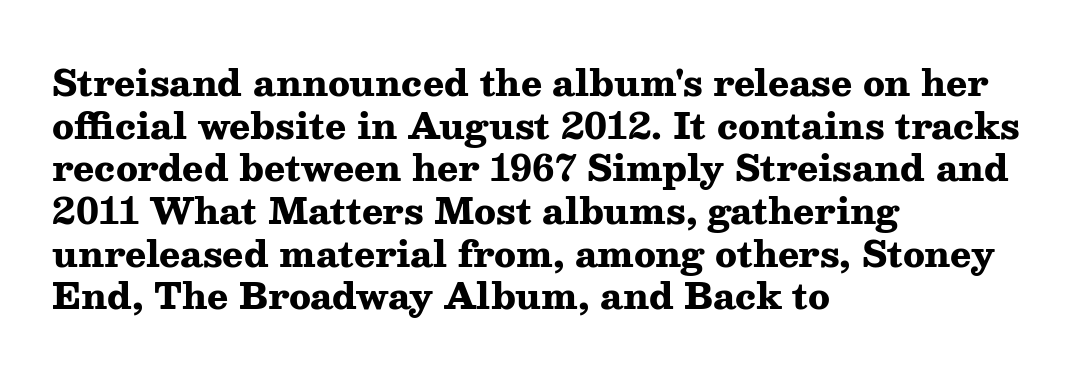
{"serif": "yes", "italic": "no", "bold": "yes", "weight": "heavy", "width": "wide", "stroke_contrast": "medium", "x_height": "medium", "monospaced": "no", "underline": "no", "align": "left", "line_spacing_ratio": 1.22, "letter_spacing": "normal", "letter_spacing_em": 0.0, "glyph_px": 35}
